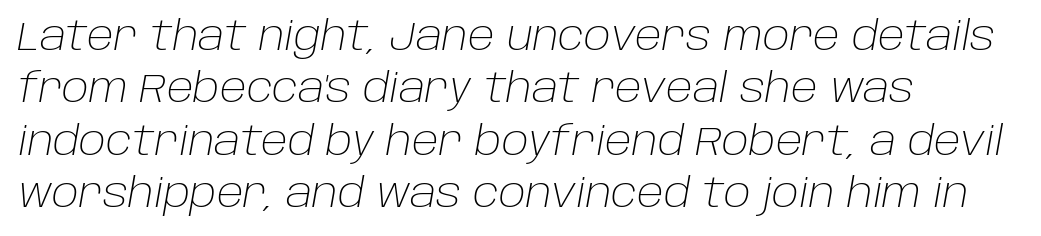
Q: Is the text bold? A: No.
Q: Is the text italic (slanted)? A: Yes, it leans right by about 10 degrees.
Q: Is the text underlined? A: No.
Q: How is the paragraph aligned? A: Left-aligned.
Q: Is the spacing between letters normal or unusually wide? A: Normal.
Q: Is the spacing between lines tight, normal or loose? A: Normal.
Q: Width (condensed, normal, or wide)? A: Normal.
Q: Stroke contrast? A: Low.
Q: x-height? A: Large.
Q: Monospaced? A: No.
